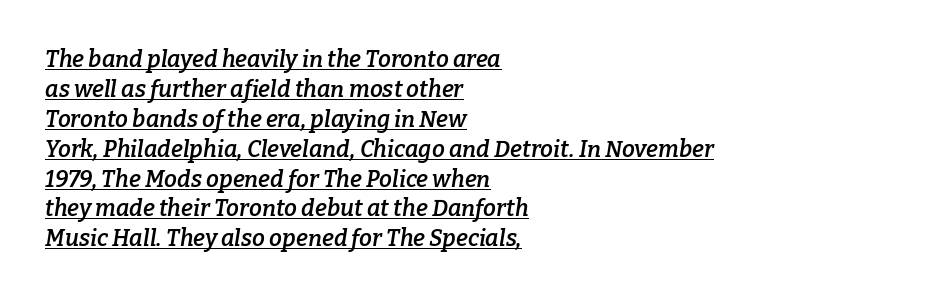
The glyphs look as if they've been sheared to an angle. The passage is arranged the way most books set body copy — flush left. The font is running at a semibold setting, under full bold. This sample carries an underscore along the baseline area. There is no visible air inserted between adjacent glyphs. Summary of vertical rhythm: regular, with standard interline spacing.
